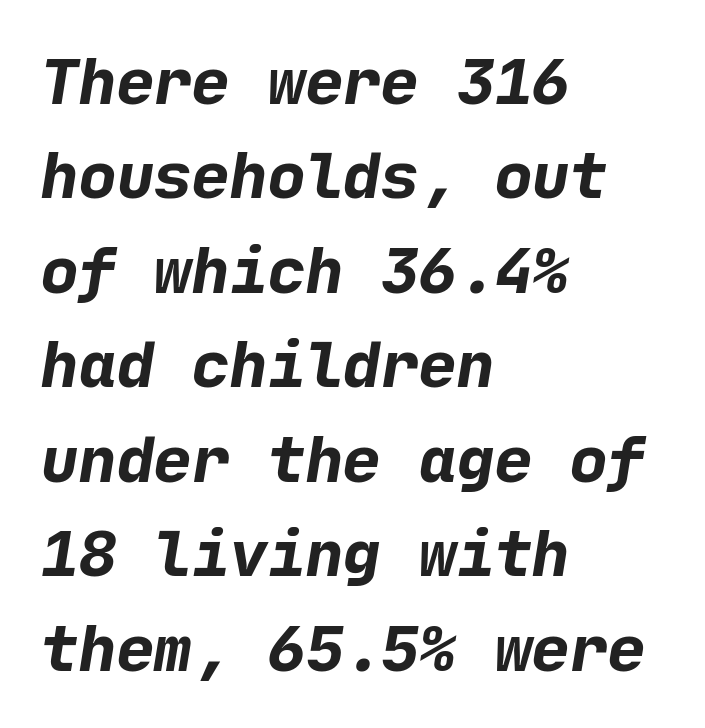
The image shows 63 px bold sans-serif type; set left-aligned, normal line spacing (1.5x), normal letter spacing, not underlined; low stroke contrast and a medium x-height.
